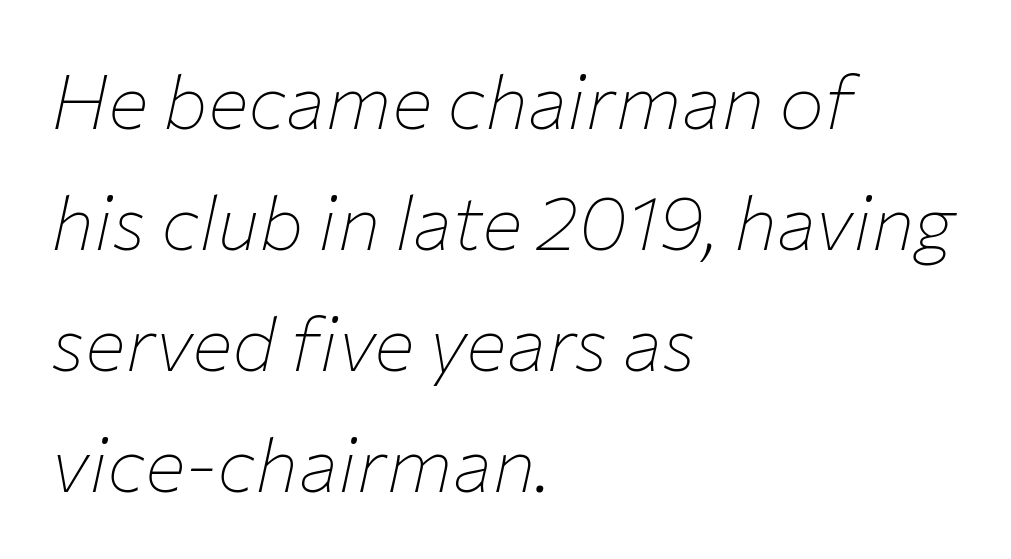
Q: Is the text bold? A: No.
Q: Is the text italic (slanted)? A: Yes, it leans right by about 12 degrees.
Q: Is the text underlined? A: No.
Q: How is the paragraph aligned? A: Left-aligned.
Q: Is the spacing between letters normal or unusually wide? A: Normal.
Q: Is the spacing between lines tight, normal or loose? A: Normal.
Q: Width (condensed, normal, or wide)? A: Normal.
Q: Stroke contrast? A: Low.
Q: x-height? A: Medium.
Q: Monospaced? A: No.
